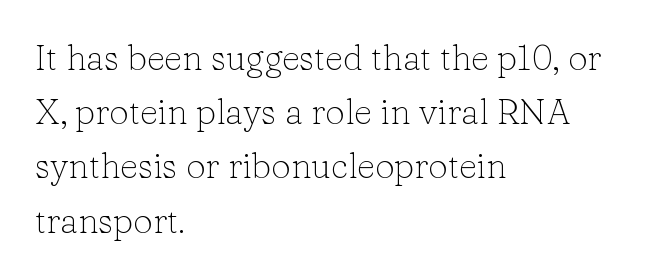
The image shows 35 px light serif type, upright; set left-aligned, normal line spacing (1.55x), normal letter spacing, not underlined; low stroke contrast and a medium x-height.
